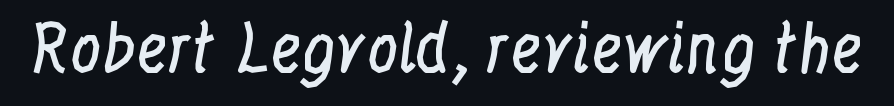
Q: Is the text bold? A: No.
Q: Is the text italic (slanted)? A: Yes.
Q: Is the typeface a serif or a sans-serif typeface? A: Serif.
Q: Is the text underlined? A: No.
Q: Is the spacing between letters normal or unusually wide? A: Normal.
Q: Width (condensed, normal, or wide)? A: Condensed.
Q: Stroke contrast? A: Low.
Q: x-height? A: Medium.
Q: Monospaced? A: No.
